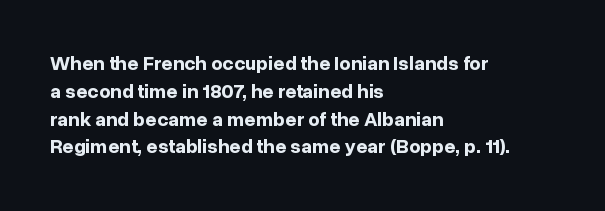
Is there any slant? The stems are plumb. Notice how thick the strokes are: this is what a full bold looks like. The vertical gap from one line to the next is medium. Leftover space on each line is placed entirely after the last word. The zone under the glyphs is completely vacant.
